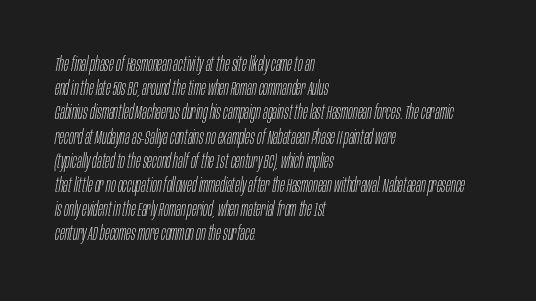
{"italic": "yes", "lean": "right", "slant_degrees": 10, "bold": "no", "underline": "no", "align": "left", "line_spacing_ratio": 1.21, "letter_spacing": "normal", "letter_spacing_em": 0.0, "glyph_px": 20}
